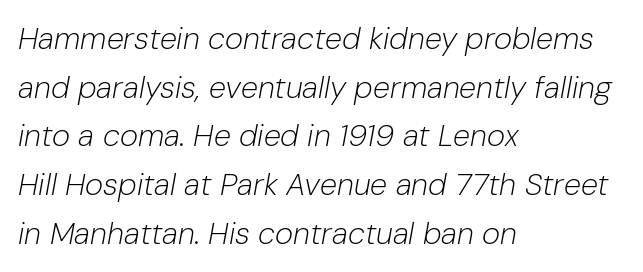
You could call the tracking neutral — neither tight nor loose. Has an underline been added? It has not. Quick note: italic. Ink coverage per letter is moderate at most. Regarding leading, the lines here are spaced in the standard way.
